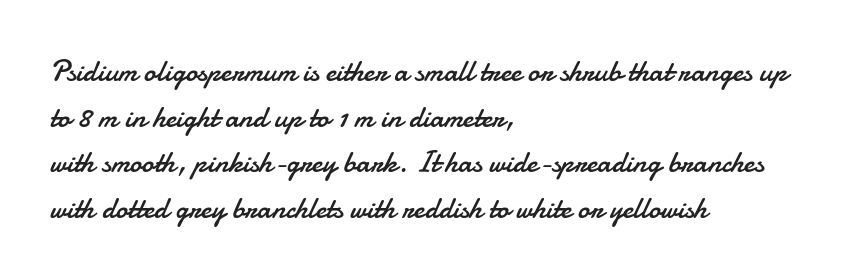
Default kerning and tracking; the words read as compact shapes. In CSS terms this would be text-align: left. The strip under each line holds only bare page. The vertical gap from one line to the next is medium.
